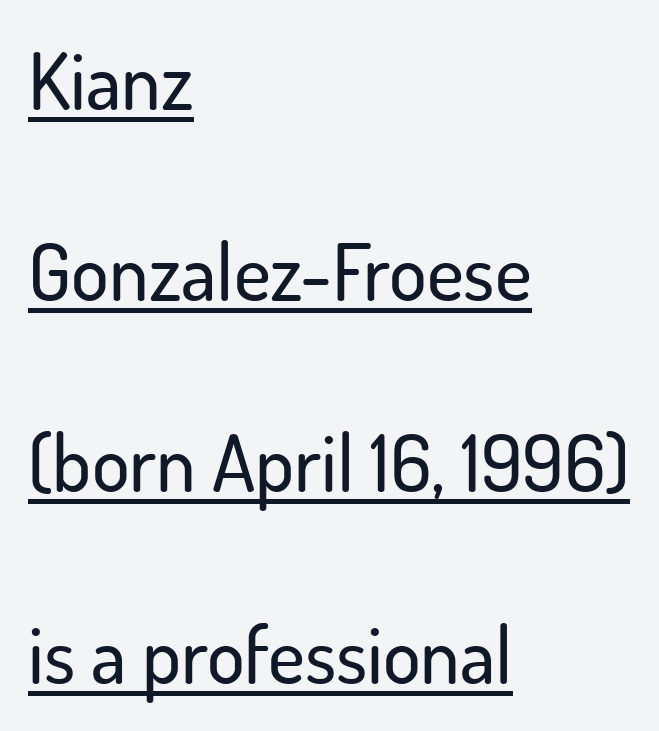
{"serif": "no", "italic": "no", "width": "normal", "stroke_contrast": "low", "x_height": "small", "monospaced": "no", "underline": "yes", "align": "left", "line_spacing": "loose", "line_spacing_ratio": 2.42, "letter_spacing": "normal", "letter_spacing_em": 0.0, "glyph_px": 79}
